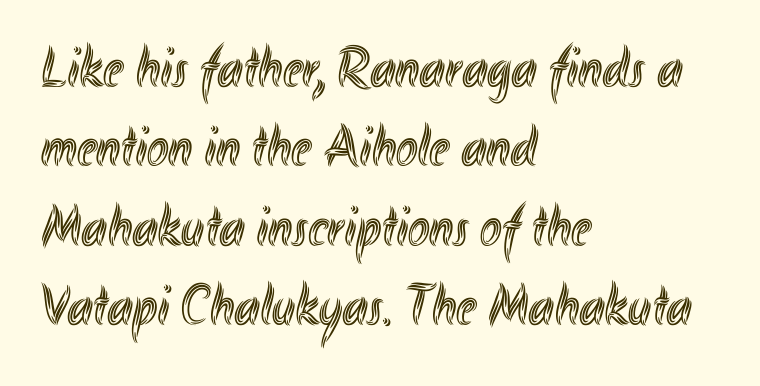
The image shows 58 px condensed type; set left-aligned, normal line spacing (1.37x), normal letter spacing, not underlined; a small x-height.
